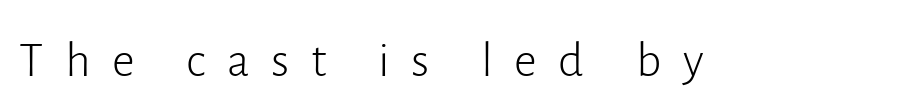
The image shows 50 px light sans-serif type, upright; set unusually wide letter spacing (+0.43 em), not underlined; low stroke contrast and a medium x-height.
